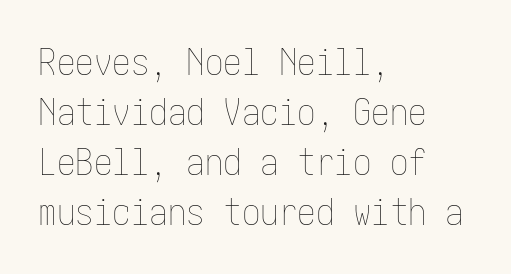
You can tell it's not italic because the verticals are truly vertical. The font is comparable to plain body text, perhaps lighter. Lines of text with bare space underneath. Regular leading.
